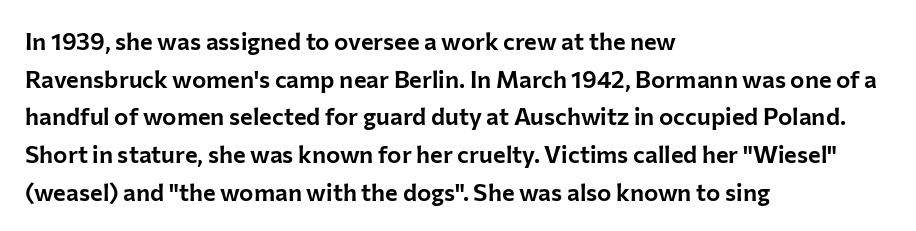
Q: Is the text italic (slanted)? A: No, it is upright.
Q: Is the text underlined? A: No.
Q: How is the paragraph aligned? A: Left-aligned.
Q: Is the spacing between letters normal or unusually wide? A: Normal.
Q: Is the spacing between lines tight, normal or loose? A: Normal.
